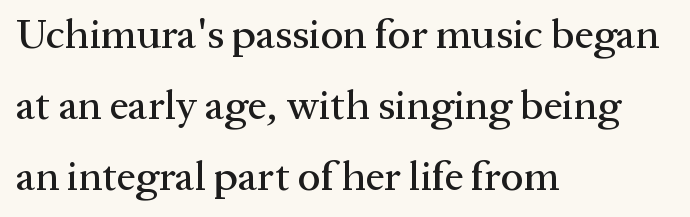
{"serif": "yes", "italic": "no", "width": "normal", "stroke_contrast": "medium", "x_height": "medium", "monospaced": "no", "underline": "no", "align": "left", "line_spacing": "normal", "line_spacing_ratio": 1.69, "letter_spacing": "normal", "letter_spacing_em": 0.0, "glyph_px": 42}
